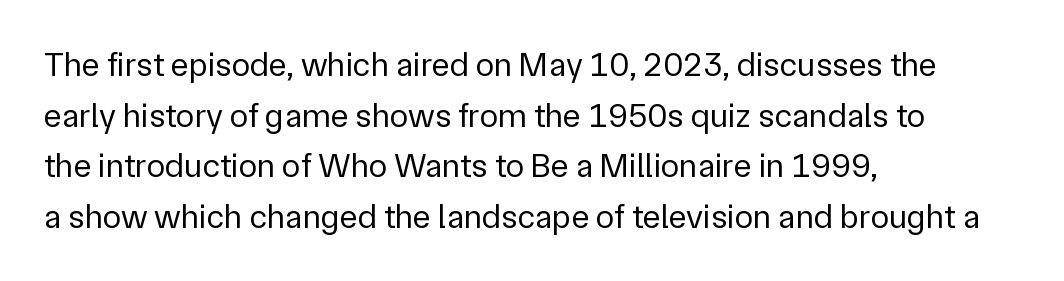
Beneath every word, the page is bare. The lines sit at an ordinary, default distance from one another. Think of a printed novel: that variable character pitch is what you see here. Observe the absence of serifs on each vertical stroke in this sample. Students, note that the glyphs here touch the page at normal intervals.
